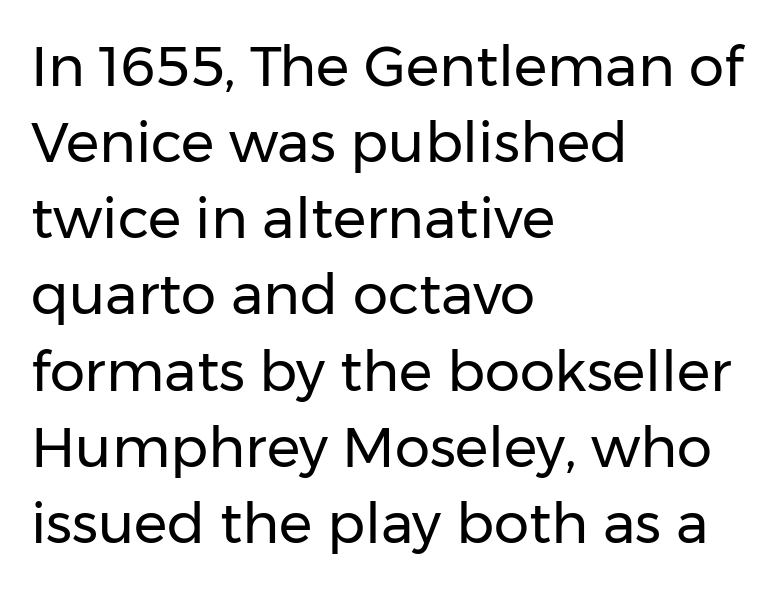
The image shows 56 px regular-weight sans-serif type, upright; set left-aligned, normal line spacing (1.36x), normal letter spacing, not underlined; low stroke contrast and a medium x-height.
